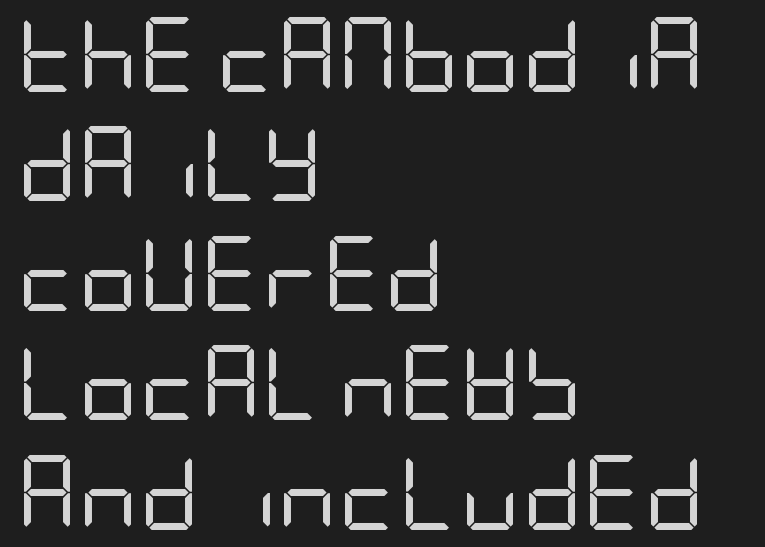
The gaps between neighbouring characters are ordinary and unremarkable. Honestly, there is no underline to notice here at all. These lines were composed using upright roman letters. The leading is moderate, giving the passage an even texture.
